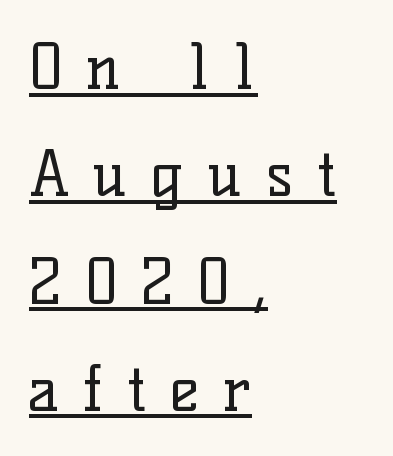
The image shows 62 px regular-weight serif type, upright; set left-aligned, line spacing 1.73x, unusually wide letter spacing (+0.38 em), underlined; low stroke contrast and a medium x-height.
